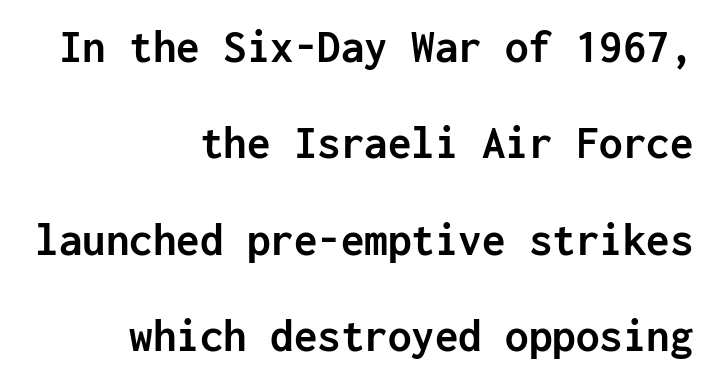
Q: Is the text bold? A: Yes.
Q: Is the text italic (slanted)? A: No, it is upright.
Q: Is the typeface a serif or a sans-serif typeface? A: Sans-serif.
Q: Is the text underlined? A: No.
Q: How is the paragraph aligned? A: Right-aligned.
Q: Is the spacing between letters normal or unusually wide? A: Normal.
Q: Is the spacing between lines tight, normal or loose? A: Loose.
Q: Width (condensed, normal, or wide)? A: Normal.
Q: Stroke contrast? A: Low.
Q: x-height? A: Medium.
Q: Monospaced? A: Yes.
